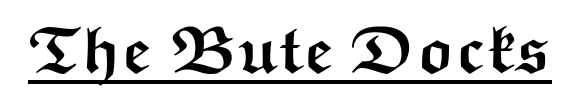
The image shows 66 px semibold, wide sans-serif type, upright; set normal letter spacing, underlined; medium stroke contrast and a medium x-height.
